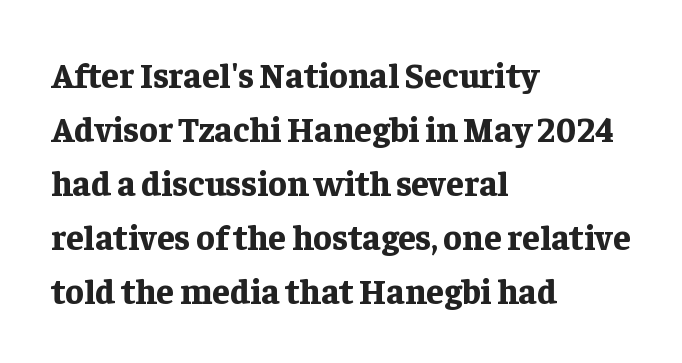
The image shows 35 px bold serif type, upright; set left-aligned, normal line spacing (1.54x), normal letter spacing, not underlined; low stroke contrast and a medium x-height.
